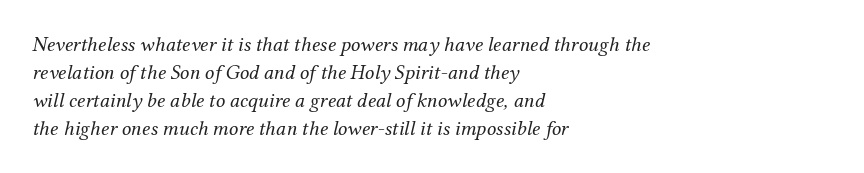
{"italic": "yes", "lean": "right", "slant_degrees": 12, "bold": "no", "underline": "no", "align": "left", "line_spacing": "normal", "line_spacing_ratio": 1.33, "letter_spacing": "normal", "letter_spacing_em": 0.0, "glyph_px": 21}
